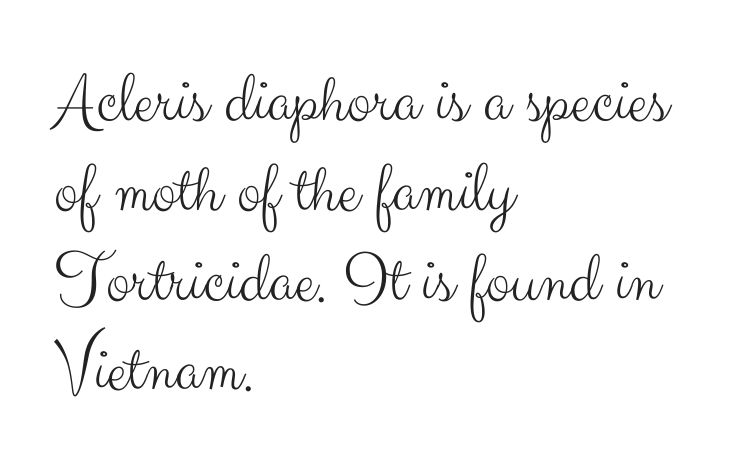
{"serif": "no", "bold": "no", "weight": "light", "width": "normal", "stroke_contrast": "medium", "x_height": "small", "monospaced": "no", "underline": "no", "align": "left", "line_spacing_ratio": 1.23, "letter_spacing": "normal", "letter_spacing_em": 0.0, "glyph_px": 73}
